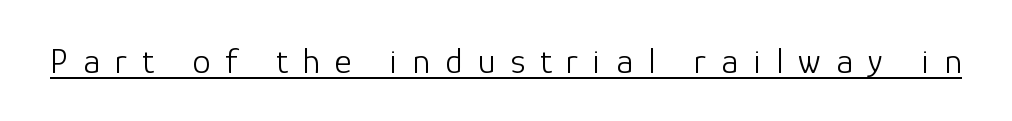
{"serif": "no", "italic": "no", "bold": "no", "weight": "light", "width": "normal", "stroke_contrast": "low", "x_height": "medium", "monospaced": "no", "underline": "yes", "letter_spacing": "wide", "letter_spacing_em": 0.42, "glyph_px": 36}
